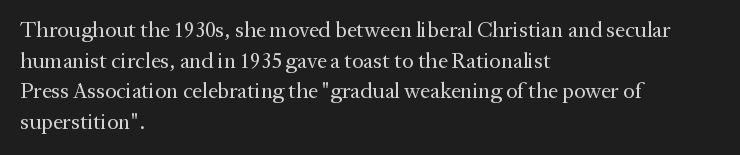
Q: Is the text bold? A: No.
Q: Is the text italic (slanted)? A: No, it is upright.
Q: Is the text underlined? A: No.
Q: How is the paragraph aligned? A: Left-aligned.
Q: Is the spacing between letters normal or unusually wide? A: Normal.
Q: Is the spacing between lines tight, normal or loose? A: Normal.
